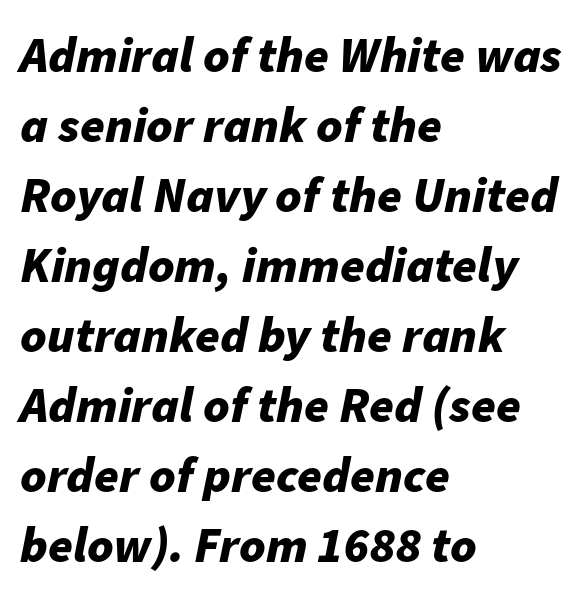
Notice how the stems are inclined rather than vertical — that's the hallmark of italics. Caption: standard tracking, unaltered. Is this a fixed-width face? No — the glyphs have proportional, varying widths. Alignment: flush left. The gap between lines stays unmarked. Quick note: interline space is typical.
